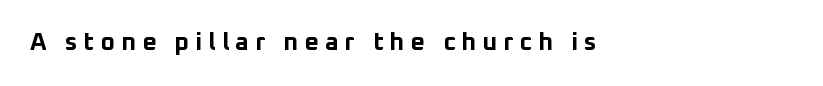
Q: Is the text bold? A: Yes.
Q: Is the text italic (slanted)? A: No, it is upright.
Q: Is the text underlined? A: No.
Q: How is the paragraph aligned? A: Left-aligned.
Q: Is the spacing between letters normal or unusually wide? A: Unusually wide.
